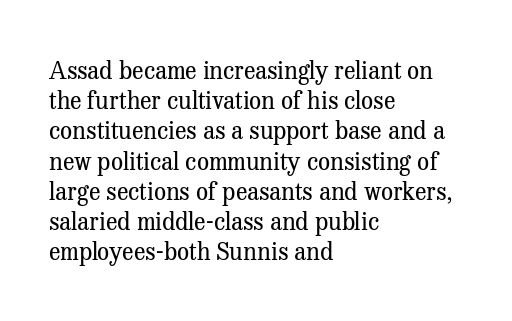
The weight would be labelled regular, book, light, or lighter still. Every stem runs plumb, perpendicular to the baseline. Descender tails drop into unmarked territory. One glance says typical: line gaps are just what's usual.
